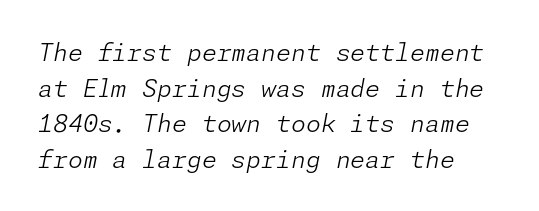
The image shows 24 px text type, italic (leaning right); set left-aligned, normal line spacing (1.48x), normal letter spacing, not underlined.
